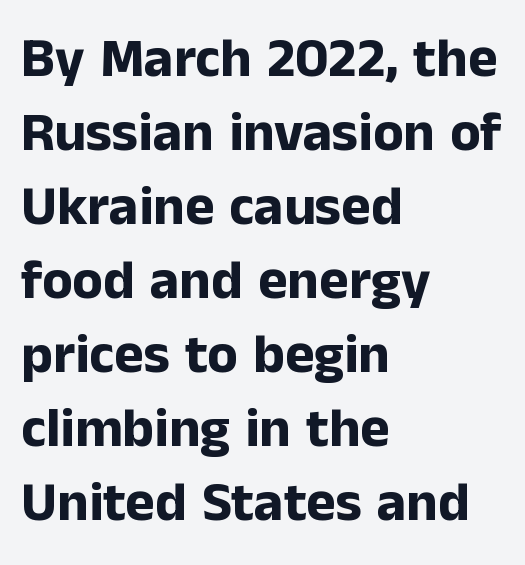
The image shows 56 px bold sans-serif type, upright; set left-aligned, normal line spacing (1.32x), normal letter spacing, not underlined; low stroke contrast and a medium x-height.
